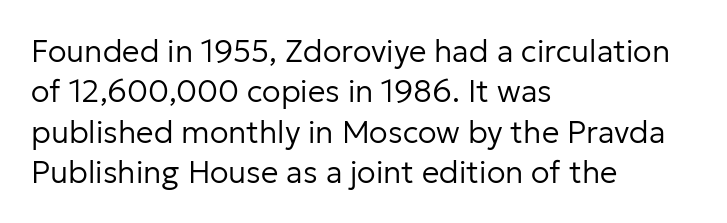
The image shows 31 px regular-weight sans-serif type, upright; set left-aligned, normal line spacing (1.3x), normal letter spacing, not underlined; low stroke contrast and a medium x-height.
